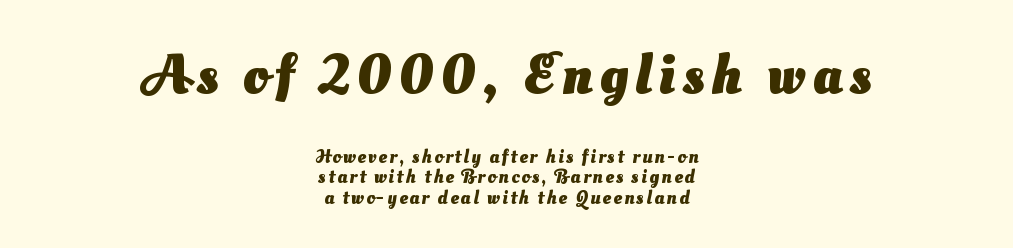
The image shows 57 px heavy sans-serif type; set centered, tight line spacing (1.09x), not underlined; the first (top) block is 3.0x larger; medium stroke contrast and a small x-height.
